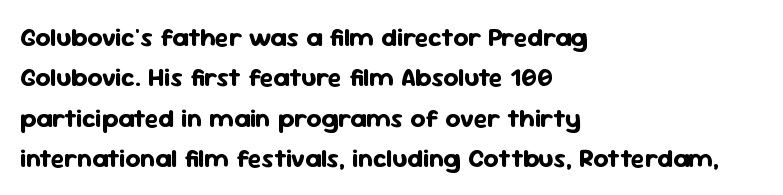
Q: Is the text bold? A: Yes.
Q: Is the text italic (slanted)? A: No, it is upright.
Q: Is the text underlined? A: No.
Q: How is the paragraph aligned? A: Left-aligned.
Q: Is the spacing between letters normal or unusually wide? A: Normal.
Q: Is the spacing between lines tight, normal or loose? A: Normal.
